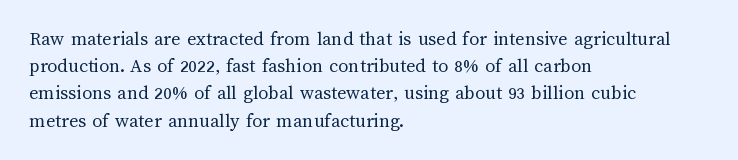
{"italic": "no", "bold": "no", "underline": "no", "align": "left", "line_spacing": "normal", "line_spacing_ratio": 1.36, "letter_spacing": "normal", "letter_spacing_em": 0.0, "glyph_px": 20}
